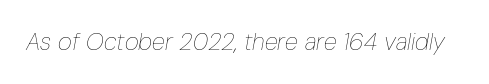
The image shows 24 px text type, italic (leaning right); set normal letter spacing, not underlined.
